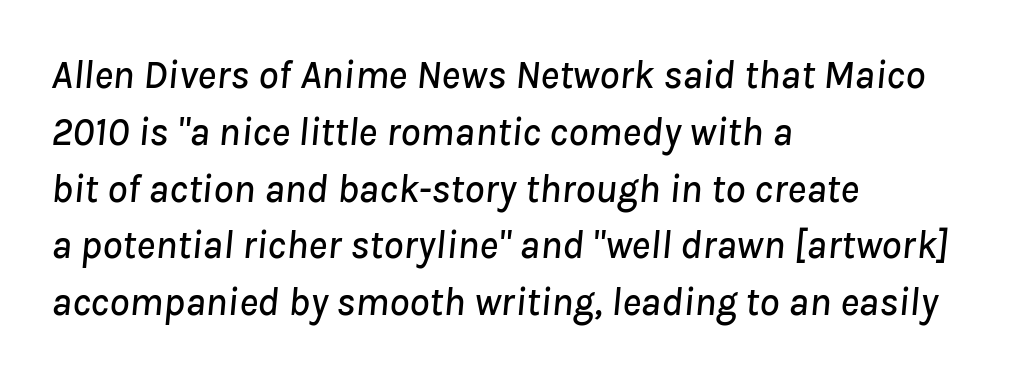
{"italic": "yes", "lean": "right", "slant_degrees": 8, "width": "normal", "stroke_contrast": "low", "x_height": "medium", "monospaced": "no", "underline": "no", "align": "left", "line_spacing": "normal", "line_spacing_ratio": 1.42, "letter_spacing": "normal", "letter_spacing_em": 0.0, "glyph_px": 40}
